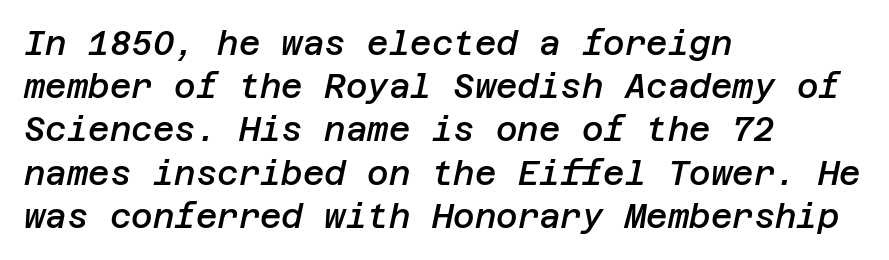
What's the leading like? Ordinary, nothing unusual. The passage shown leans; its letterforms are oblique. All the whitespace from short lines collects on the right. Lines of text with bare space underneath. Nobody touched the tracking dial on this one. These lines carry some extra weight — a demibold, not a full bold.
